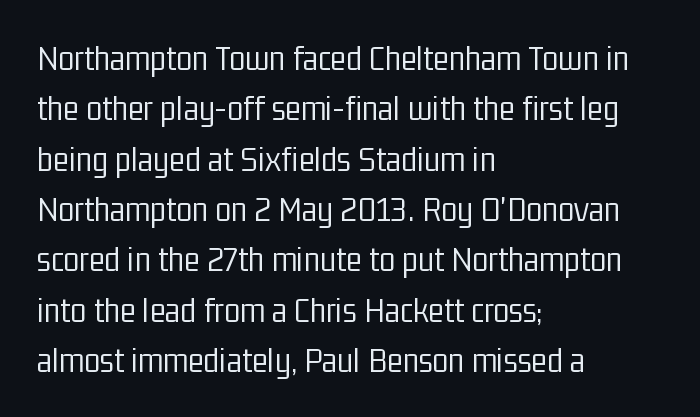
{"serif": "no", "italic": "no", "bold": "no", "weight": "light", "width": "condensed", "stroke_contrast": "low", "x_height": "medium", "monospaced": "no", "underline": "no", "align": "left", "line_spacing": "normal", "line_spacing_ratio": 1.36, "letter_spacing": "normal", "letter_spacing_em": 0.0, "glyph_px": 37}
